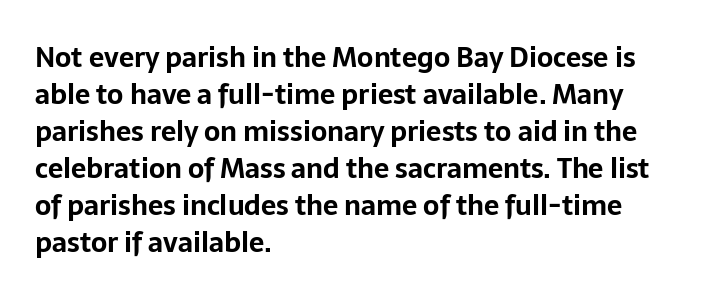
Every character sits straight up, as roman type does. Words appear dense and cohesive because spacing is normal. On the weight axis this lands at bold, roughly 700. In terms of leading, this rendering sits right in the middle.
